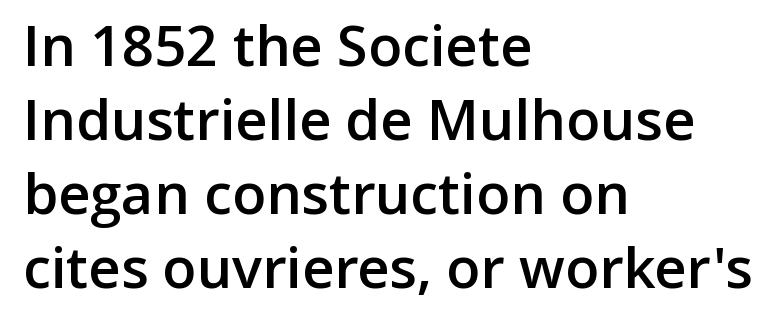
Q: Is the text bold? A: Semi-bold.
Q: Is the text italic (slanted)? A: No, it is upright.
Q: Is the typeface a serif or a sans-serif typeface? A: Sans-serif.
Q: Is the text underlined? A: No.
Q: How is the paragraph aligned? A: Left-aligned.
Q: Is the spacing between letters normal or unusually wide? A: Normal.
Q: Is the spacing between lines tight, normal or loose? A: Normal.
Q: Width (condensed, normal, or wide)? A: Normal.
Q: Stroke contrast? A: Low.
Q: x-height? A: Medium.
Q: Monospaced? A: No.
